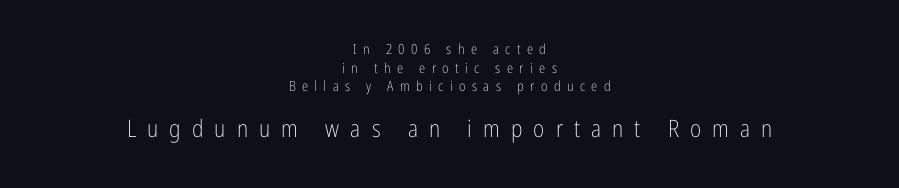
You get the small type first, then a jump to larger type. A student would call this center alignment; a typographer would say set centered. These glyphs show unthickened strokes, regular width or finer. The lettering stays uniformly vertical, giving the passage a roman look. The rendering inserts visible extra space after every character.
